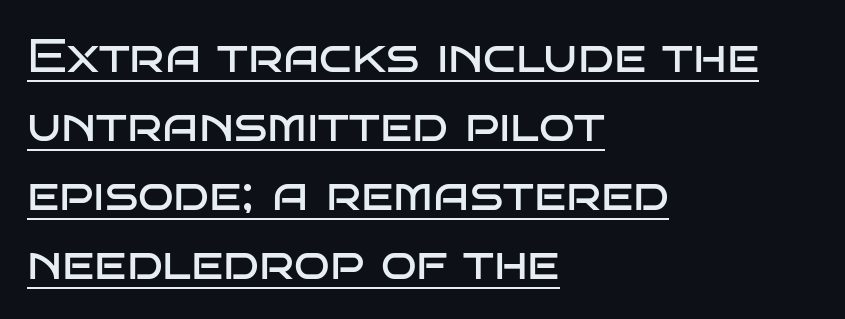
Q: Is the text bold? A: No.
Q: Is the text italic (slanted)? A: No, it is upright.
Q: Is the typeface a serif or a sans-serif typeface? A: Sans-serif.
Q: Is the text underlined? A: Yes.
Q: How is the paragraph aligned? A: Left-aligned.
Q: Is the spacing between letters normal or unusually wide? A: Normal.
Q: Is the spacing between lines tight, normal or loose? A: Normal.
Q: Width (condensed, normal, or wide)? A: Wide.
Q: Stroke contrast? A: Low.
Q: x-height? A: Large.
Q: Monospaced? A: No.
